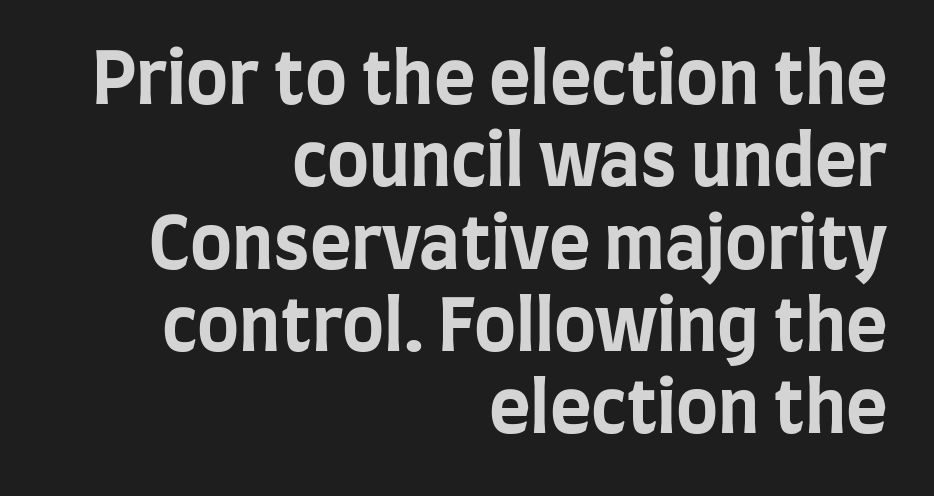
When letters stand straight like this, we call the style roman or upright. Type style note: lacks serifs. Varying glyph widths throughout — classic text-font behaviour. The lines are quadded right.
